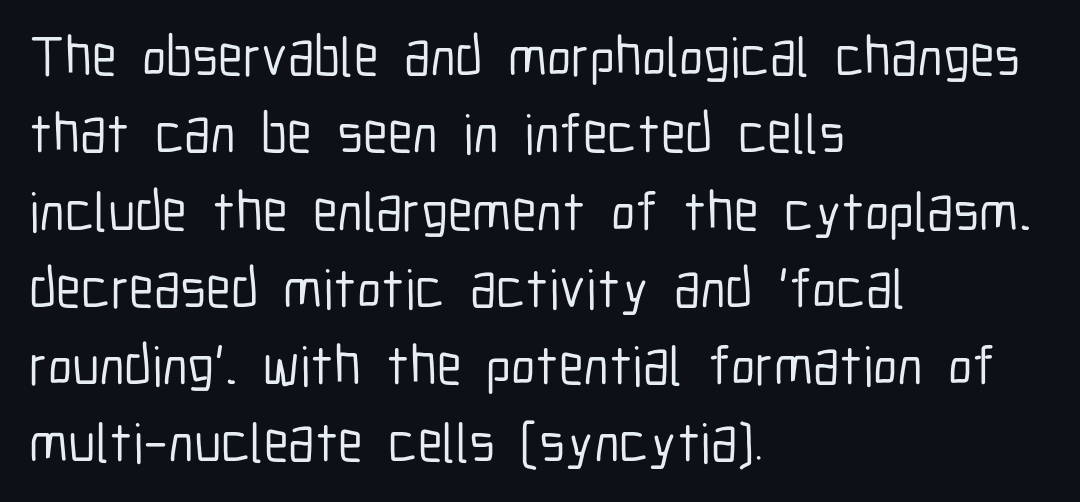
Q: Is the text italic (slanted)? A: No, it is upright.
Q: Is the typeface a serif or a sans-serif typeface? A: Sans-serif.
Q: Is the text underlined? A: No.
Q: How is the paragraph aligned? A: Left-aligned.
Q: Is the spacing between letters normal or unusually wide? A: Normal.
Q: Is the spacing between lines tight, normal or loose? A: Normal.
Q: Width (condensed, normal, or wide)? A: Condensed.
Q: Stroke contrast? A: Low.
Q: x-height? A: Medium.
Q: Monospaced? A: No.
